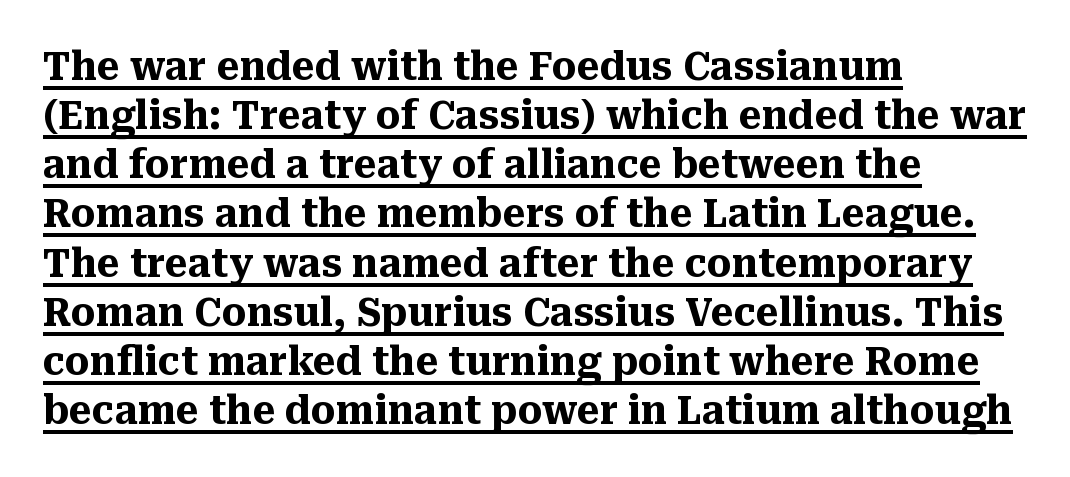
{"serif": "yes", "italic": "no", "bold": "yes", "weight": "heavy", "width": "normal", "stroke_contrast": "medium", "x_height": "medium", "monospaced": "no", "underline": "yes", "align": "left", "line_spacing": "normal", "line_spacing_ratio": 1.26, "letter_spacing": "normal", "letter_spacing_em": 0.0, "glyph_px": 39}
